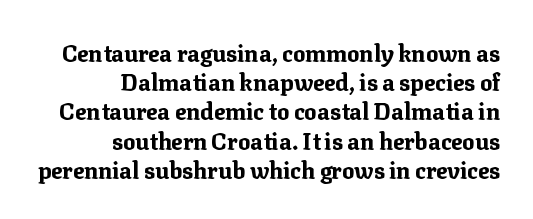
The image shows 23 px bold type, upright; set right-aligned, normal line spacing (1.27x), normal letter spacing, not underlined.
